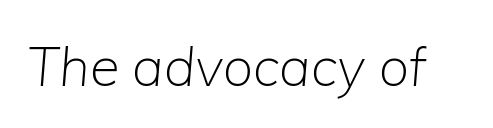
Q: Is the text bold? A: No.
Q: Is the text italic (slanted)? A: Yes, it leans right by about 5 degrees.
Q: Is the text underlined? A: No.
Q: Is the spacing between letters normal or unusually wide? A: Normal.
Q: Width (condensed, normal, or wide)? A: Normal.
Q: Stroke contrast? A: Low.
Q: x-height? A: Medium.
Q: Monospaced? A: No.
